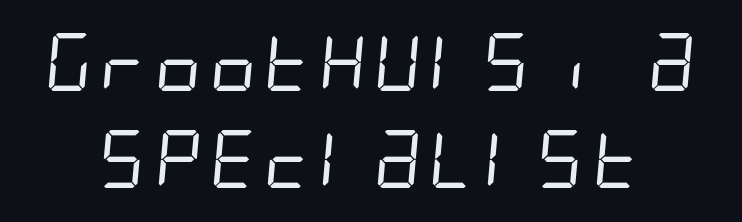
Q: Is the text bold? A: No.
Q: Is the typeface a serif or a sans-serif typeface? A: Sans-serif.
Q: Is the text underlined? A: No.
Q: How is the paragraph aligned? A: Centered.
Q: Is the spacing between letters normal or unusually wide? A: Normal.
Q: Is the spacing between lines tight, normal or loose? A: Normal.
Q: Width (condensed, normal, or wide)? A: Condensed.
Q: Stroke contrast? A: Low.
Q: x-height? A: Large.
